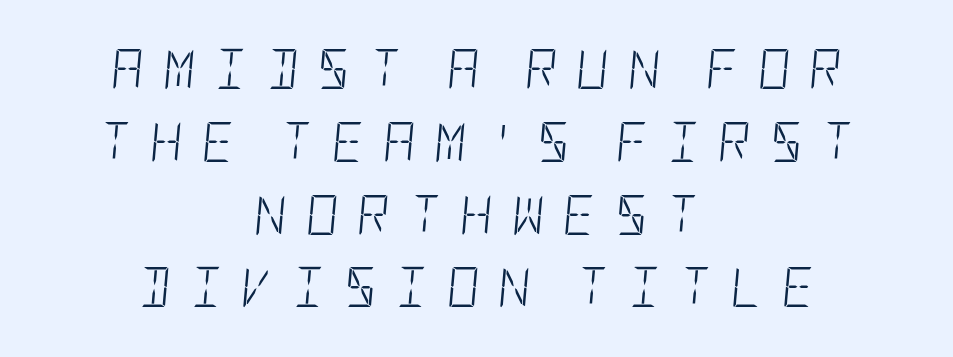
Q: Is the text bold? A: No.
Q: Is the text italic (slanted)? A: Yes, it leans right by about 5 degrees.
Q: Is the text underlined? A: No.
Q: How is the paragraph aligned? A: Centered.
Q: Is the spacing between letters normal or unusually wide? A: Unusually wide.
Q: Width (condensed, normal, or wide)? A: Condensed.
Q: Stroke contrast? A: Low.
Q: x-height? A: Large.
